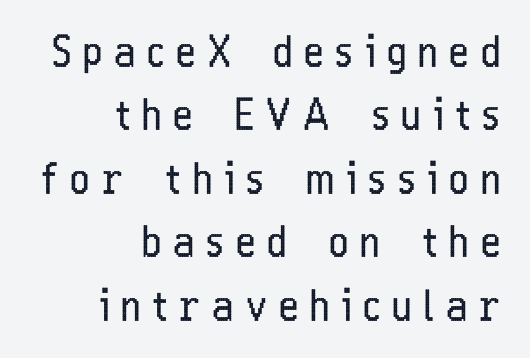
The image shows 42 px regular-weight, condensed sans-serif type, upright; set right-aligned, normal line spacing (1.51x), unusually wide letter spacing (+0.28 em), not underlined; low stroke contrast and a medium x-height.
